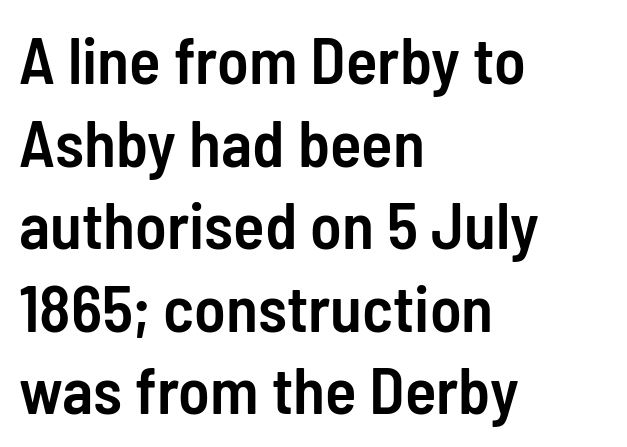
Tall strokes in this sample are plumb rather than angled. A typesetter would call this proportional, since set widths differ per character. Unlike a traditional serif, this face leaves its strokes unadorned. One-word summary of the alignment: left. The tracking reads as untouched default to a designer's eye.
